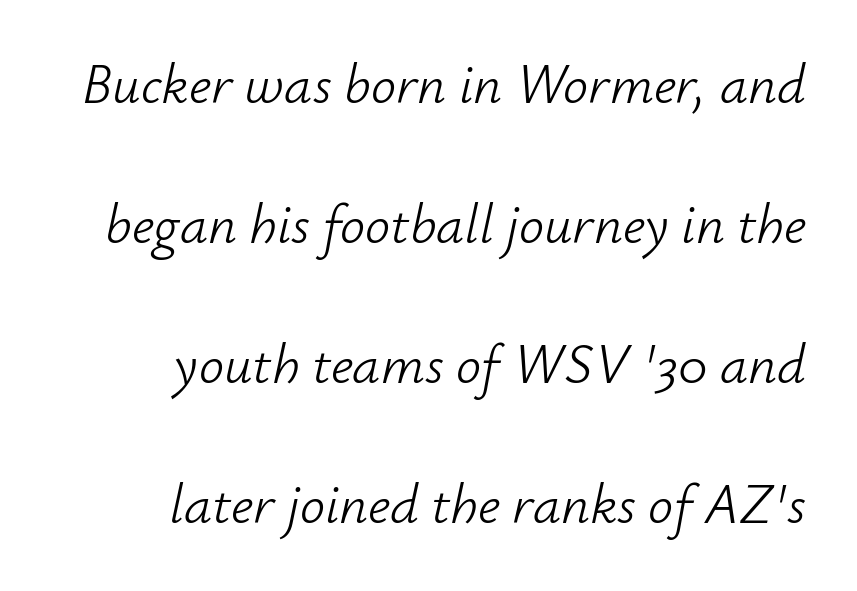
Q: Is the text bold? A: No.
Q: Is the text italic (slanted)? A: Yes, it leans right by about 12 degrees.
Q: Is the text underlined? A: No.
Q: How is the paragraph aligned? A: Right-aligned.
Q: Is the spacing between letters normal or unusually wide? A: Normal.
Q: Is the spacing between lines tight, normal or loose? A: Loose.
Q: Width (condensed, normal, or wide)? A: Normal.
Q: Stroke contrast? A: Low.
Q: x-height? A: Small.
Q: Monospaced? A: No.
